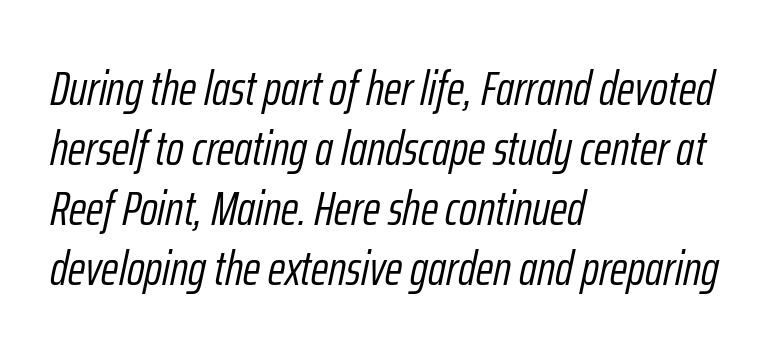
A quiet, ordinary-to-light weight characterises the typeface. Does the copy run flush right? No — it runs flush left. A typesetter would call this leading conventional body-copy spacing. Do the characters align in a grid? No, the font is proportional. The text carries the slant typical of an italic or oblique font. The space directly below the letters is spotless.
